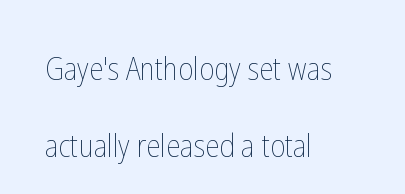
The letters sit at their default tracking, neither squeezed nor spread. The leading is generous, giving the passage an open texture. The lettering stays uniformly vertical, giving the passage a roman look. Looks like regular typesetting: each glyph gets only the width it needs. Is this a heavy cut? Hardly; it is regular or lighter.
